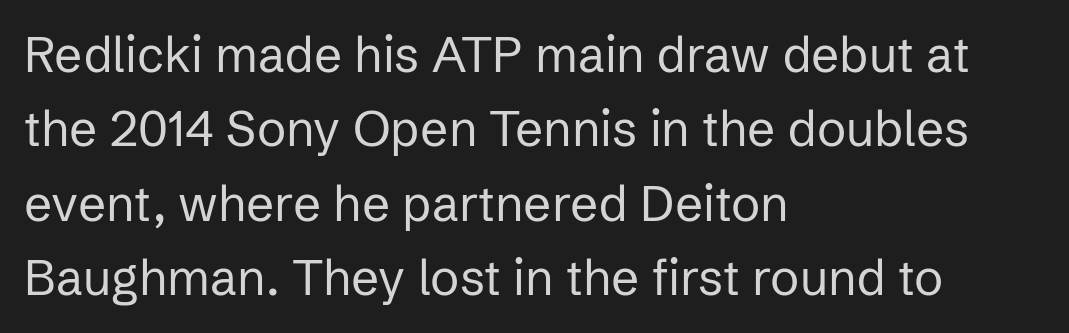
The image shows 49 px regular-weight sans-serif type, upright; set left-aligned, normal line spacing (1.52x), normal letter spacing, not underlined; low stroke contrast and a medium x-height.
